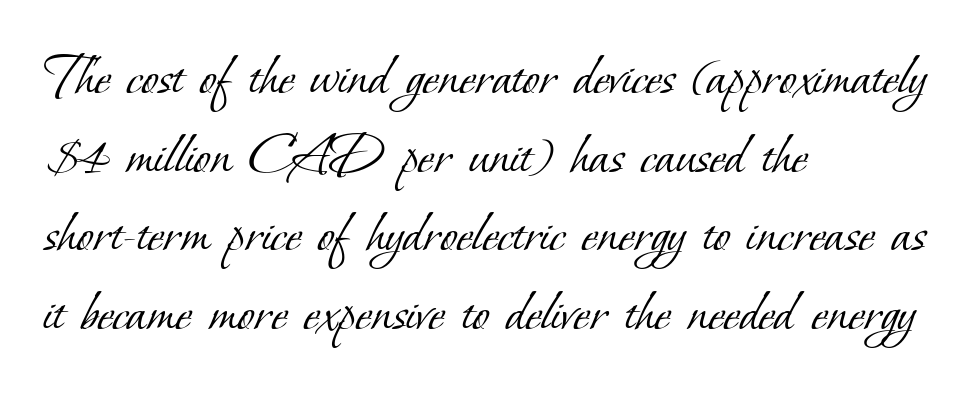
Q: Is the text bold? A: No.
Q: Is the typeface a serif or a sans-serif typeface? A: Serif.
Q: Is the text underlined? A: No.
Q: How is the paragraph aligned? A: Left-aligned.
Q: Is the spacing between letters normal or unusually wide? A: Normal.
Q: Is the spacing between lines tight, normal or loose? A: Normal.
Q: Width (condensed, normal, or wide)? A: Normal.
Q: Stroke contrast? A: Low.
Q: x-height? A: Small.
Q: Monospaced? A: No.
